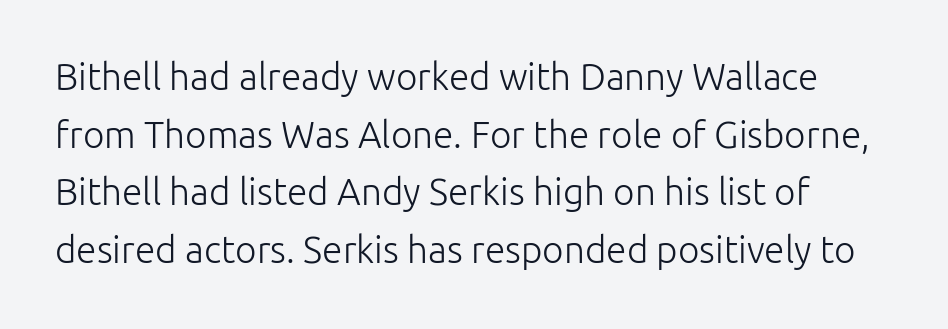
You could not count columns in this text — the font is proportionally spaced. The rendering shows plain stroke endings on the letterforms — a sans-serif design. Unlike italic type, these characters show no tilt at all. A typesetter would call this leading conventional body-copy spacing. Rule under the text: the space is simply empty.
